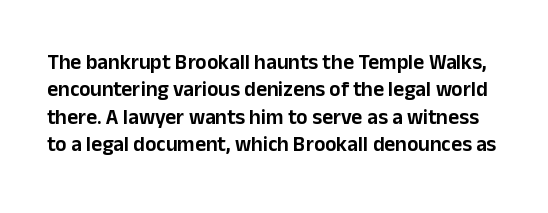
The image shows 21 px text type, upright; set normal line spacing (1.3x), normal letter spacing, not underlined.
